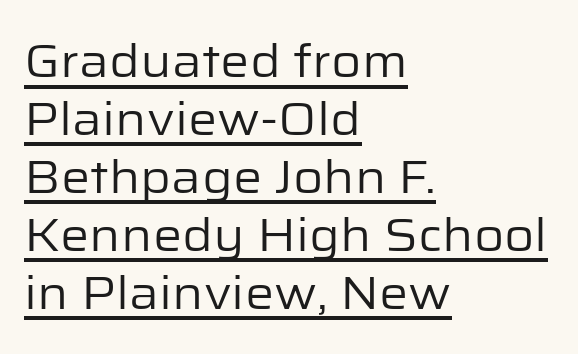
The image shows 46 px regular-weight sans-serif type, upright; set left-aligned, normal line spacing (1.26x), normal letter spacing, underlined; low stroke contrast and a medium x-height.
